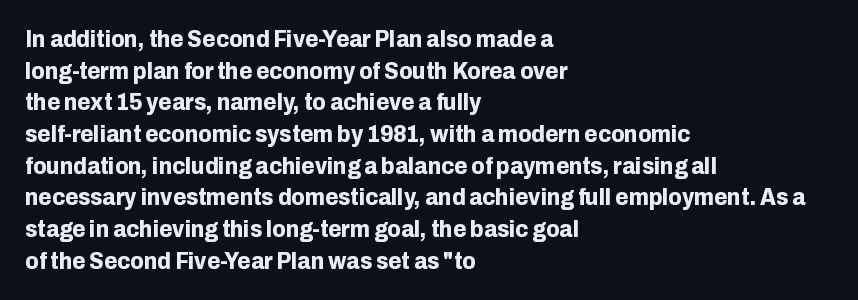
The image shows 24 px bold type, upright; set left-aligned, normal line spacing (1.32x), normal letter spacing, not underlined.
